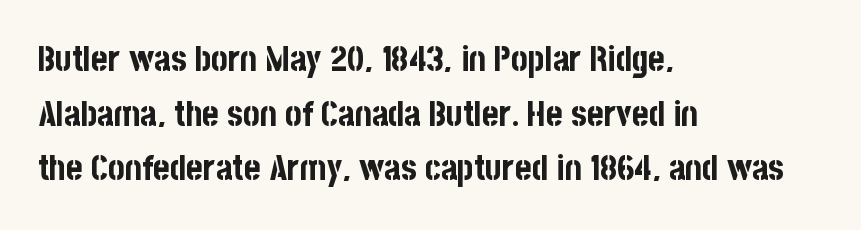
Vertical spacing — default. The letters carry no serifs — their stems end cleanly without finishing strokes. A typesetter would mark this as roman, not italic. Between one letter and the next there's only the usual sliver of space. Type without underlining. Is this a fixed-width face? No — the glyphs have proportional, varying widths.
